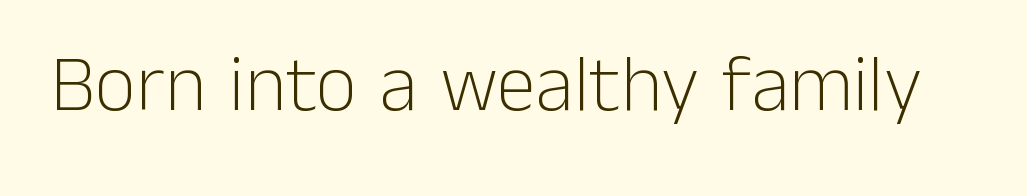
The space beneath each line is pristine and unruled. No heavy texture on the line: the type isn't bold. The font family rendered here belongs to the sans-serif group. The lettering holds an erect, upright posture throughout. Caption: standard tracking, unaltered. Note the varied advance widths — an 'i' is clearly narrower than an 'm'.
